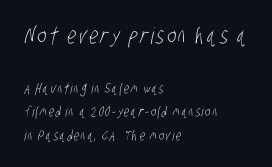
Descenders are the only things crossing below the line. The paragraph shown leans on its left margin. Stems here are at most as thick as an everyday book face. Character size in the leading block exceeds that of the trailing block. Does the leading feel generous? No, just average.
